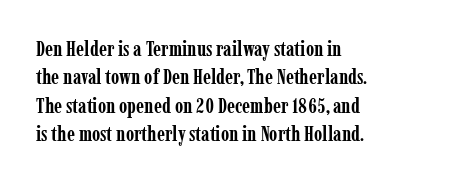
{"italic": "no", "bold": "yes", "underline": "no", "align": "left", "line_spacing": "normal", "line_spacing_ratio": 1.35, "letter_spacing": "normal", "letter_spacing_em": 0.0, "glyph_px": 21}
